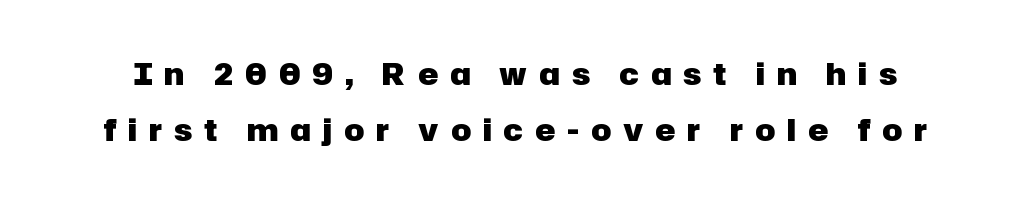
The image shows 30 px heavy sans-serif type, upright; set line spacing 1.88x, unusually wide letter spacing (+0.4 em), not underlined; low stroke contrast and a medium x-height.
